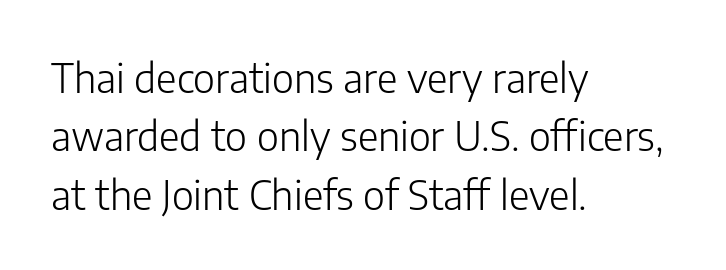
Every character sits straight up, as roman type does. The face used here is proportionally spaced, like ordinary book or web type. Weight class: somewhere from thin through regular. Does the leading feel generous? No, just average.
